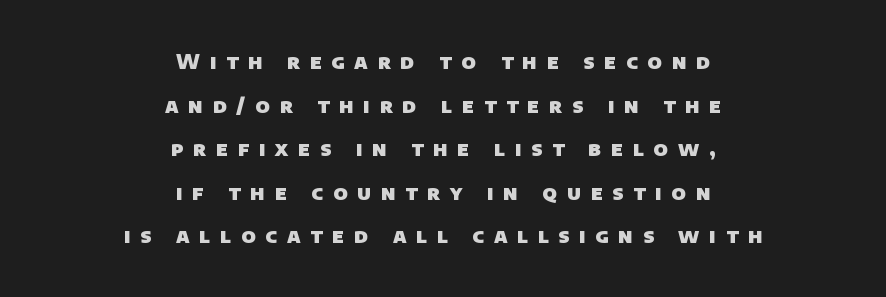
Q: Is the text bold? A: Yes.
Q: Is the text underlined? A: No.
Q: How is the paragraph aligned? A: Centered.
Q: Is the spacing between letters normal or unusually wide? A: Unusually wide.
Q: Is the spacing between lines tight, normal or loose? A: Loose.
